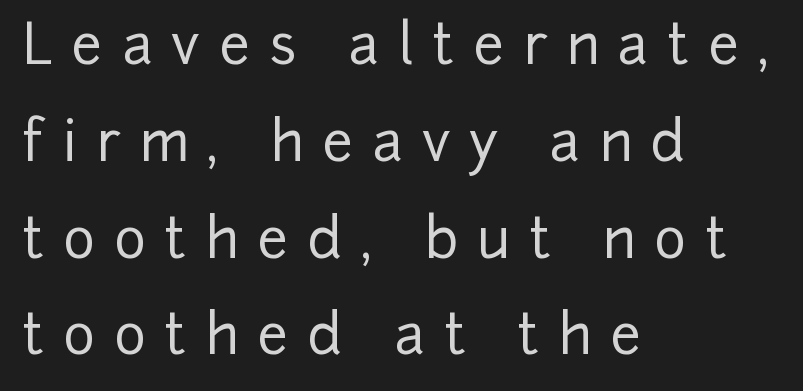
The image shows 55 px sans-serif type, upright; set left-aligned, line spacing 1.76x, unusually wide letter spacing (+0.34 em), not underlined; low stroke contrast and a medium x-height.
